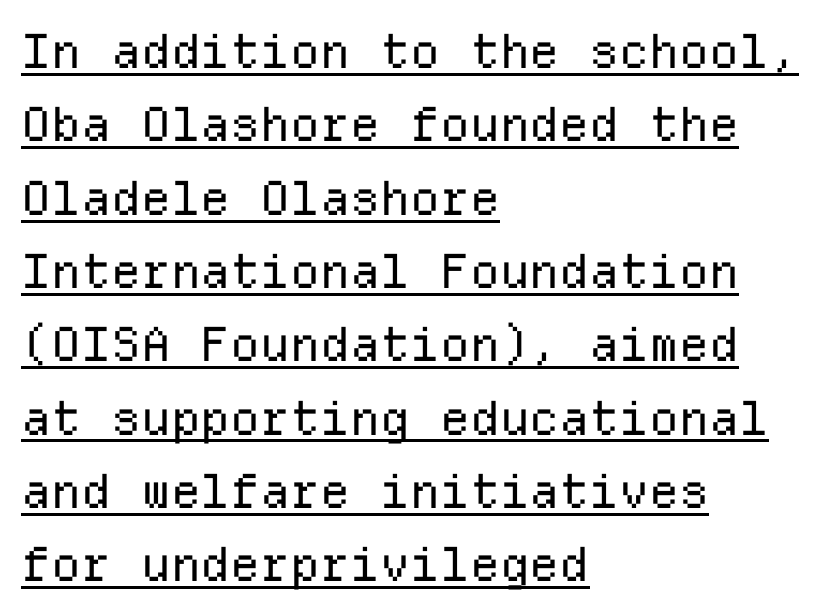
The image shows 47 px regular-weight sans-serif type, upright, monospaced; set left-aligned, normal line spacing (1.56x), normal letter spacing, underlined; low stroke contrast and a medium x-height.
